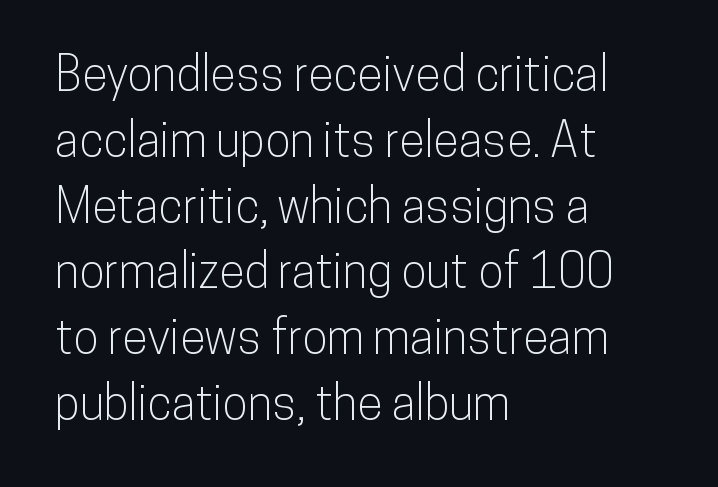
The string is rendered with underlining switched off. The rendering uses natural spacing where letterforms have individual widths. The letters stand upright; this is a roman face. Note: no serifs on the glyphs. The rendering anchors every line to the left-hand side.
